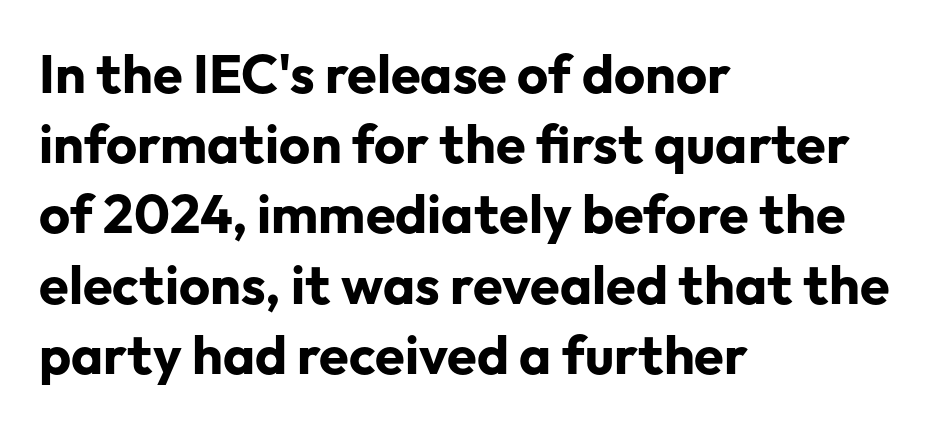
The image shows 54 px bold sans-serif type, upright; set left-aligned, normal line spacing (1.3x), normal letter spacing, not underlined; low stroke contrast and a medium x-height.
